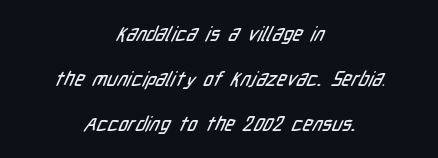
{"underline": "no", "align": "center", "line_spacing": "loose", "line_spacing_ratio": 2.25, "letter_spacing": "normal", "letter_spacing_em": 0.0, "glyph_px": 20}
